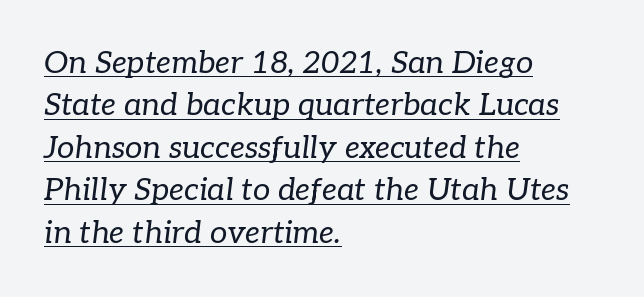
{"serif": "yes", "italic": "yes", "lean": "right", "slant_degrees": 7, "bold": "no", "weight": "regular", "width": "normal", "stroke_contrast": "low", "x_height": "medium", "monospaced": "no", "underline": "yes", "align": "left", "line_spacing": "normal", "line_spacing_ratio": 1.37, "letter_spacing": "normal", "letter_spacing_em": 0.0, "glyph_px": 31}
